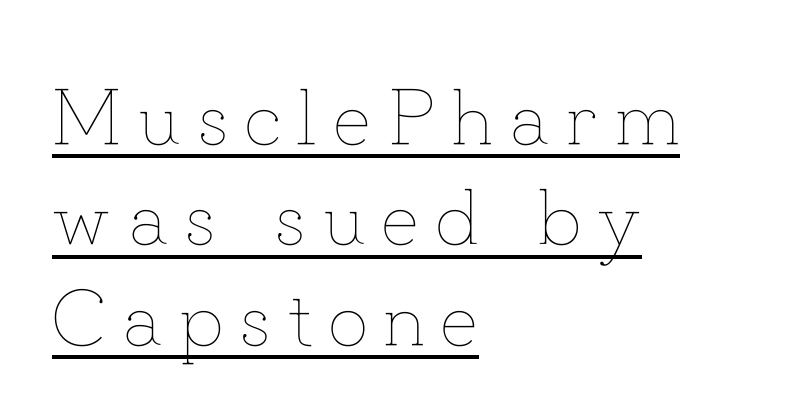
The image shows 79 px thin type, upright; set left-aligned, normal line spacing (1.27x), unusually wide letter spacing (+0.21 em), underlined; low stroke contrast and a small x-height.
